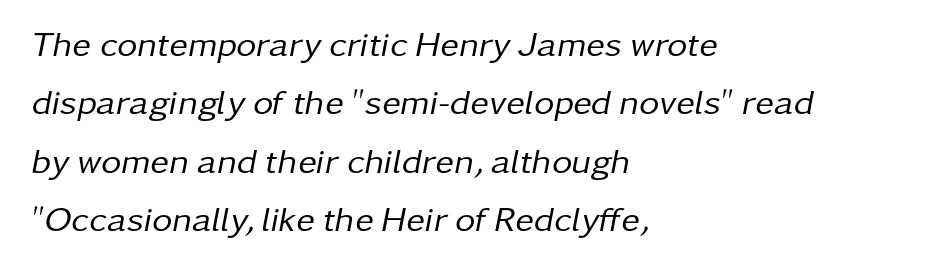
Q: Is the text bold? A: No.
Q: Is the text italic (slanted)? A: Yes, it leans right by about 11 degrees.
Q: Is the text underlined? A: No.
Q: How is the paragraph aligned? A: Left-aligned.
Q: Is the spacing between letters normal or unusually wide? A: Normal.
Q: Is the spacing between lines tight, normal or loose? A: Normal.
Q: Width (condensed, normal, or wide)? A: Normal.
Q: Stroke contrast? A: Low.
Q: x-height? A: Medium.
Q: Monospaced? A: No.
